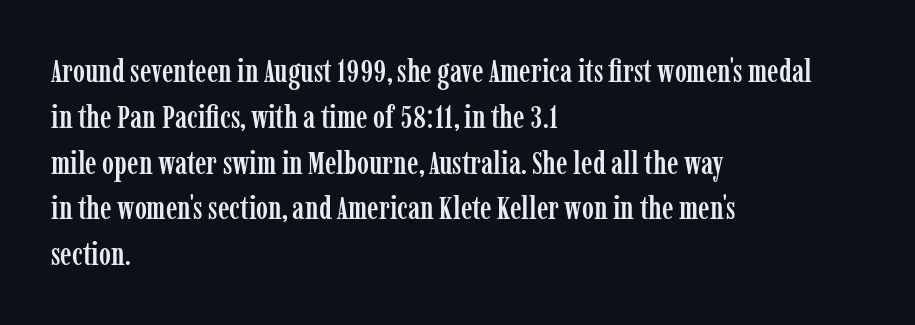
Students, note that the glyphs here touch the page at normal intervals. These lines stack with their left ends in a neat column. These lines were composed using upright roman letters. Glance below the letters and you will spot only blank space.
